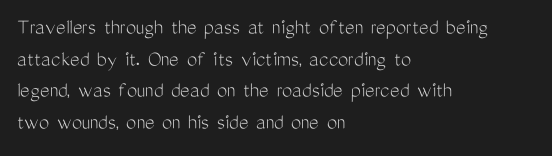
The strokes are not fattened; the text isn't bold. Beneath every word, the page is bare. Every row of glyphs begins at an identical x-position on the left. In terms of posture, this sample is upright.
